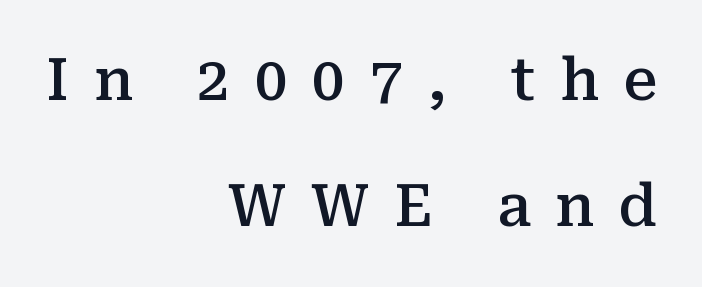
{"serif": "yes", "italic": "no", "bold": "semi", "weight": "semibold", "width": "normal", "stroke_contrast": "medium", "x_height": "medium", "monospaced": "no", "underline": "no", "align": "right", "line_spacing": "loose", "line_spacing_ratio": 2.14, "letter_spacing": "wide", "letter_spacing_em": 0.42, "glyph_px": 59}
